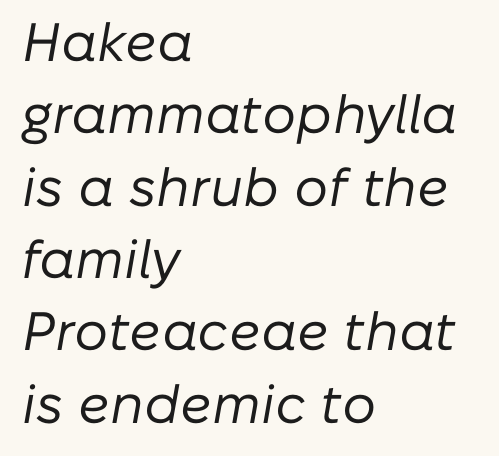
{"italic": "yes", "lean": "right", "slant_degrees": 10, "bold": "no", "weight": "regular", "width": "normal", "stroke_contrast": "low", "x_height": "medium", "monospaced": "no", "underline": "no", "align": "left", "line_spacing": "normal", "line_spacing_ratio": 1.34, "letter_spacing": "normal", "letter_spacing_em": 0.0, "glyph_px": 54}
